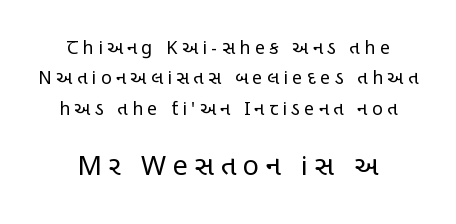
The image shows 27 px text type, upright; set centered, normal line spacing (1.69x), unusually wide letter spacing (+0.25 em), not underlined; the second (bottom) block is 1.5x larger.
